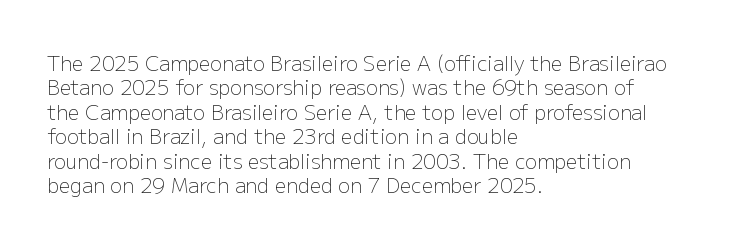
These lines keep a tight, regular rhythm from letter to letter. In CSS terms this would be text-align: left. Weight: in the light-to-regular range. This is roman type, the default non-slanted kind. Decoration check: the copy has no underline.
